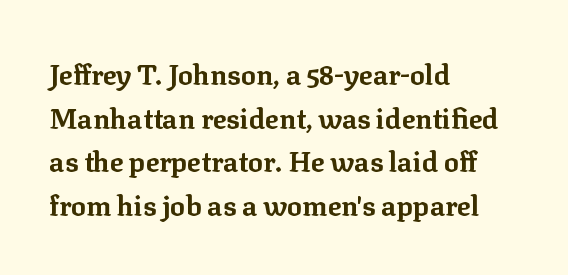
{"serif": "yes", "italic": "no", "bold": "yes", "weight": "bold", "width": "normal", "stroke_contrast": "low", "x_height": "medium", "monospaced": "no", "underline": "no", "align": "left", "line_spacing": "normal", "line_spacing_ratio": 1.56, "letter_spacing": "normal", "letter_spacing_em": 0.0, "glyph_px": 28}
